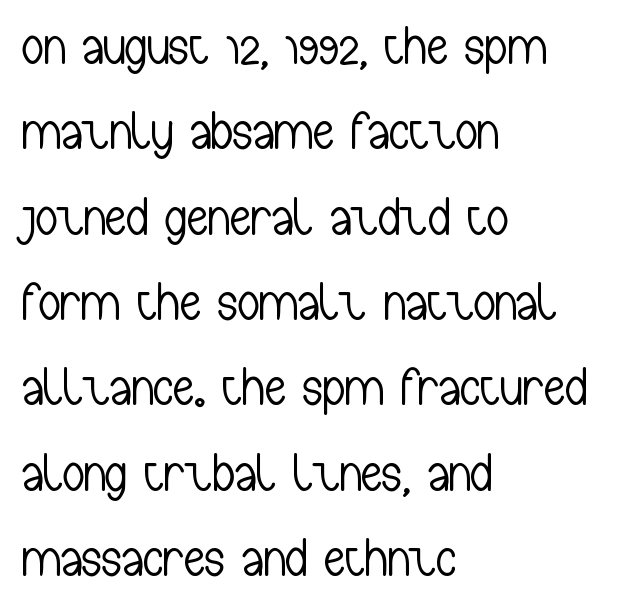
The image shows 54 px light, condensed sans-serif type, upright; set left-aligned, normal line spacing (1.58x), normal letter spacing, not underlined; low stroke contrast and a medium x-height.
